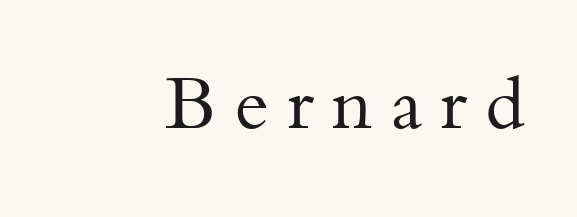
Q: Is the text bold? A: No.
Q: Is the text italic (slanted)? A: No, it is upright.
Q: Is the typeface a serif or a sans-serif typeface? A: Serif.
Q: Is the text underlined? A: No.
Q: Is the spacing between letters normal or unusually wide? A: Unusually wide.
Q: Width (condensed, normal, or wide)? A: Normal.
Q: Stroke contrast? A: Medium.
Q: x-height? A: Small.
Q: Monospaced? A: No.
